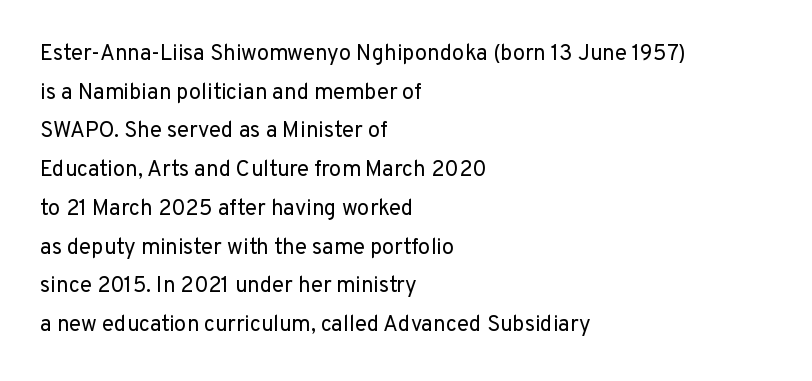
{"italic": "no", "bold": "no", "underline": "no", "align": "left", "line_spacing_ratio": 1.76, "letter_spacing": "normal", "letter_spacing_em": 0.0, "glyph_px": 22}
